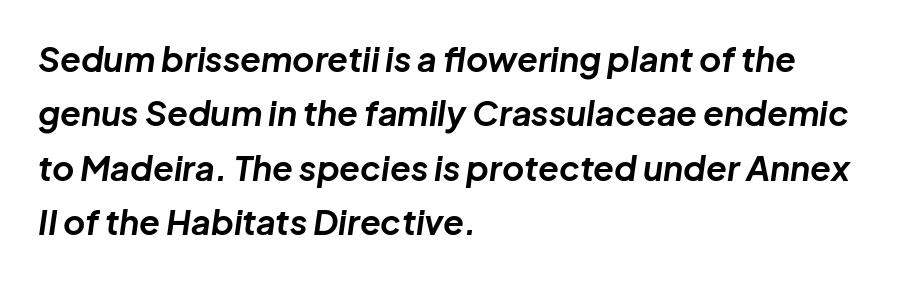
Q: Is the text bold? A: Yes.
Q: Is the text italic (slanted)? A: Yes, it leans right by about 8 degrees.
Q: Is the text underlined? A: No.
Q: How is the paragraph aligned? A: Left-aligned.
Q: Is the spacing between letters normal or unusually wide? A: Normal.
Q: Is the spacing between lines tight, normal or loose? A: Normal.
Q: Width (condensed, normal, or wide)? A: Normal.
Q: Stroke contrast? A: Low.
Q: x-height? A: Medium.
Q: Monospaced? A: No.
